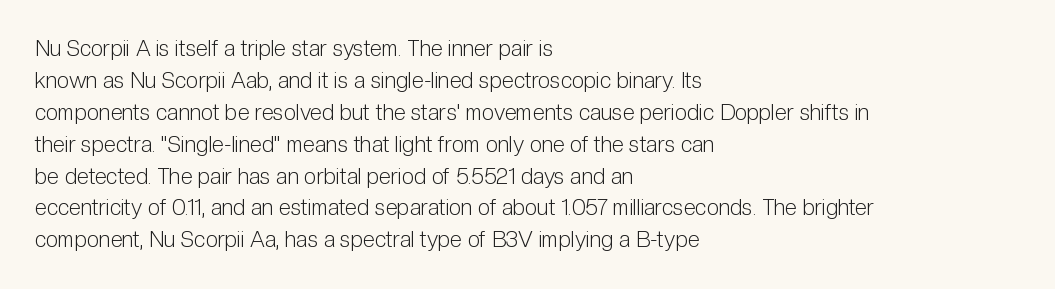
This sample uses an upright cut, with every glyph sitting square on the baseline. Check the space under the baseline: it is left empty. These lines are set flush left with a ragged right edge. Weight: not bold — regular or lighter.
